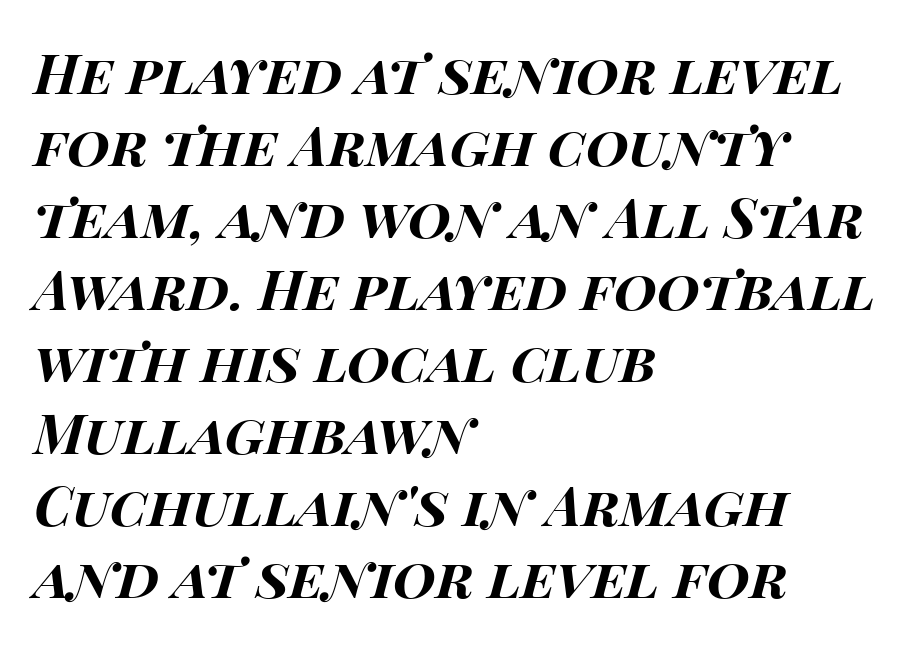
The image shows 55 px bold, wide type, italic (leaning right); set left-aligned, normal line spacing (1.31x), normal letter spacing, not underlined; high stroke contrast and a large x-height.
